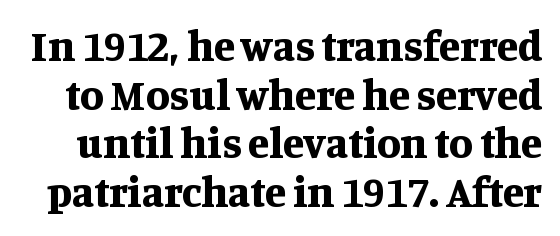
The image shows 43 px bold serif type, upright; set tight line spacing (1.13x), normal letter spacing, not underlined; medium stroke contrast and a large x-height.
